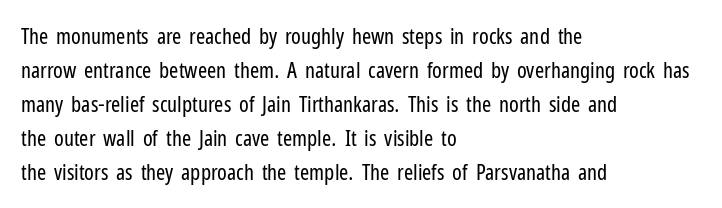
These lines stack with their left ends in a neat column. Any mark beneath the type? The region is blank. Short note: letters normally spaced. The type sits square on the baseline with zero lean.
